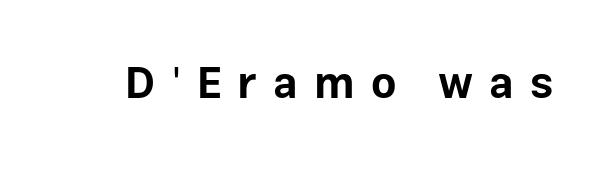
{"serif": "no", "italic": "no", "bold": "yes", "weight": "bold", "width": "normal", "stroke_contrast": "low", "x_height": "medium", "monospaced": "no", "underline": "no", "letter_spacing": "wide", "letter_spacing_em": 0.37, "glyph_px": 44}
